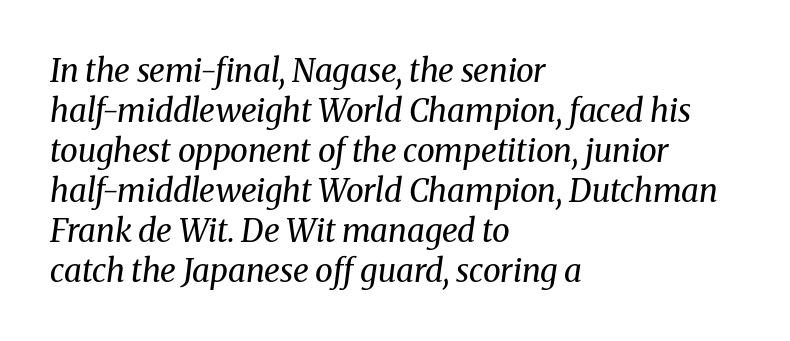
Q: Is the text bold? A: No.
Q: Is the text italic (slanted)? A: Yes, it leans right by about 8 degrees.
Q: Is the typeface a serif or a sans-serif typeface? A: Serif.
Q: Is the text underlined? A: No.
Q: How is the paragraph aligned? A: Left-aligned.
Q: Is the spacing between letters normal or unusually wide? A: Normal.
Q: Is the spacing between lines tight, normal or loose? A: Normal.
Q: Width (condensed, normal, or wide)? A: Normal.
Q: Stroke contrast? A: Medium.
Q: x-height? A: Medium.
Q: Monospaced? A: No.
